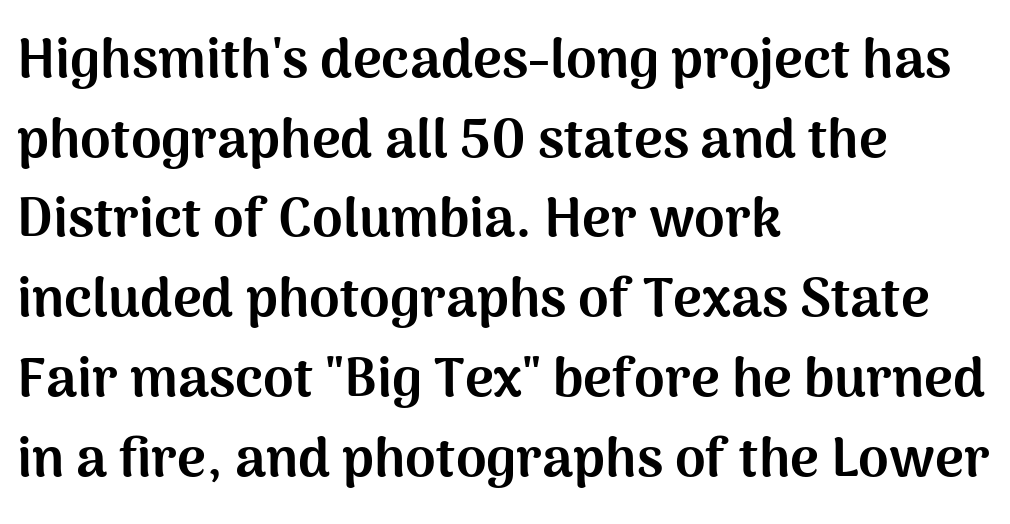
Q: Is the text bold? A: Yes.
Q: Is the text italic (slanted)? A: No, it is upright.
Q: Is the typeface a serif or a sans-serif typeface? A: Sans-serif.
Q: Is the text underlined? A: No.
Q: How is the paragraph aligned? A: Left-aligned.
Q: Is the spacing between letters normal or unusually wide? A: Normal.
Q: Is the spacing between lines tight, normal or loose? A: Normal.
Q: Width (condensed, normal, or wide)? A: Normal.
Q: Stroke contrast? A: Medium.
Q: x-height? A: Medium.
Q: Monospaced? A: No.
